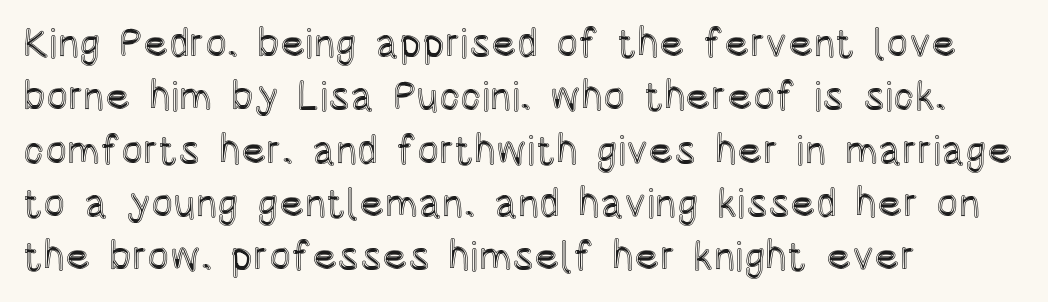
Q: Is the text italic (slanted)? A: No, it is upright.
Q: Is the text underlined? A: No.
Q: How is the paragraph aligned? A: Left-aligned.
Q: Is the spacing between letters normal or unusually wide? A: Normal.
Q: Is the spacing between lines tight, normal or loose? A: Normal.
Q: Width (condensed, normal, or wide)? A: Condensed.
Q: x-height? A: Large.
Q: Monospaced? A: No.
